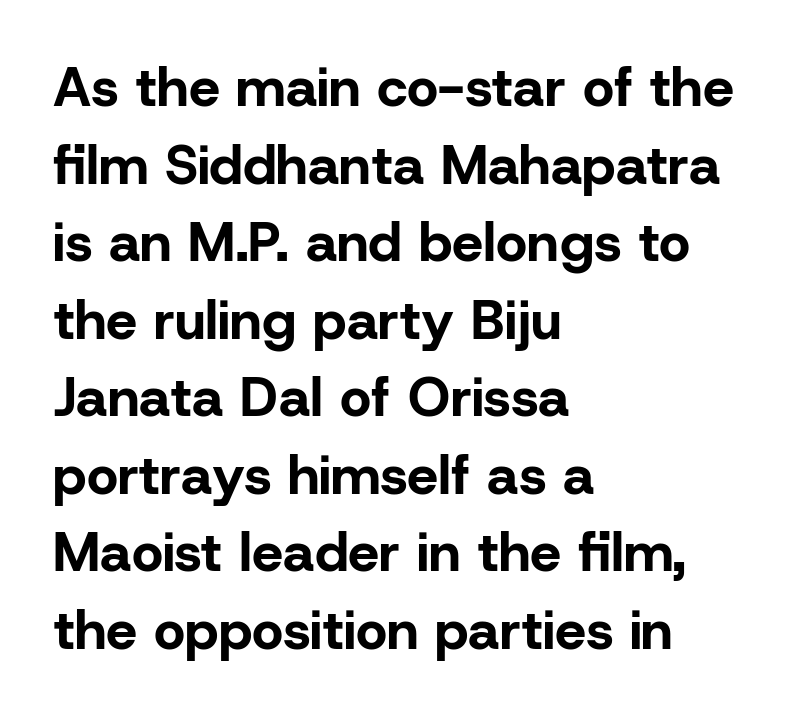
{"serif": "no", "italic": "no", "bold": "yes", "weight": "bold", "width": "normal", "stroke_contrast": "low", "x_height": "medium", "monospaced": "no", "underline": "no", "align": "left", "line_spacing": "normal", "line_spacing_ratio": 1.41, "letter_spacing": "normal", "letter_spacing_em": 0.0, "glyph_px": 55}
